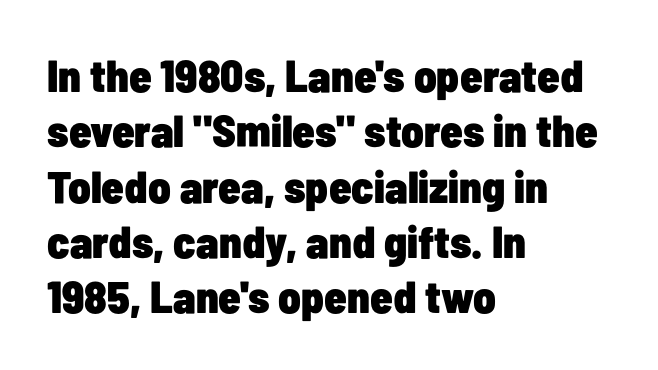
{"serif": "no", "italic": "no", "bold": "yes", "weight": "heavy", "width": "condensed", "stroke_contrast": "low", "x_height": "medium", "monospaced": "no", "underline": "no", "align": "left", "line_spacing_ratio": 1.23, "letter_spacing": "normal", "letter_spacing_em": 0.0, "glyph_px": 45}
